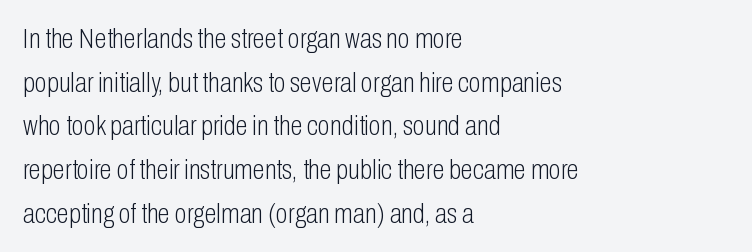
The image shows 28 px light, condensed sans-serif type, upright; set left-aligned, normal line spacing (1.56x), normal letter spacing, not underlined; low stroke contrast and a medium x-height.
